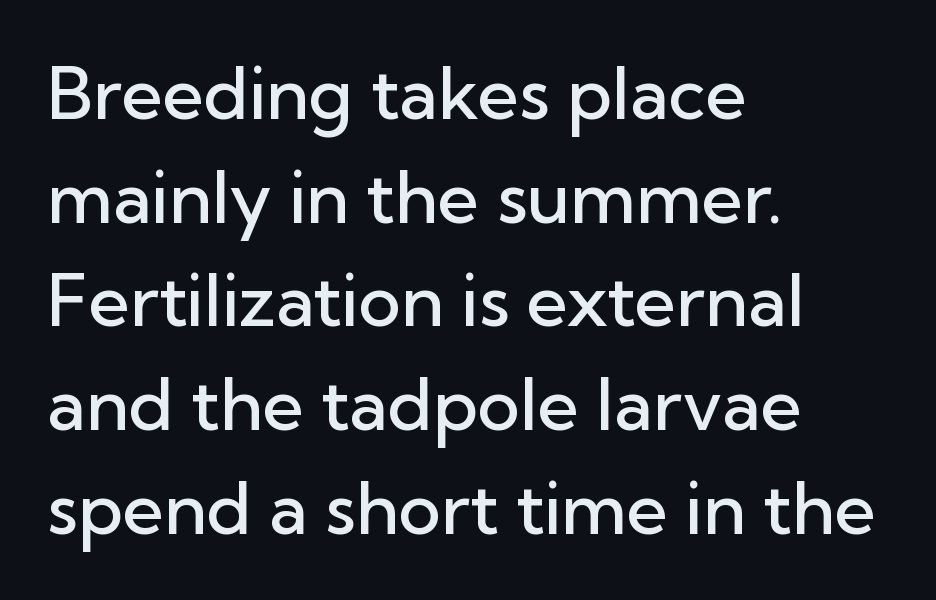
A roman cut, with each character standing at attention. A classic flush-left, rag-right setting is used for this passage. Typographic density is moderately raised because the face is semibold. The type is set solid horizontally, with unmodified tracking.
